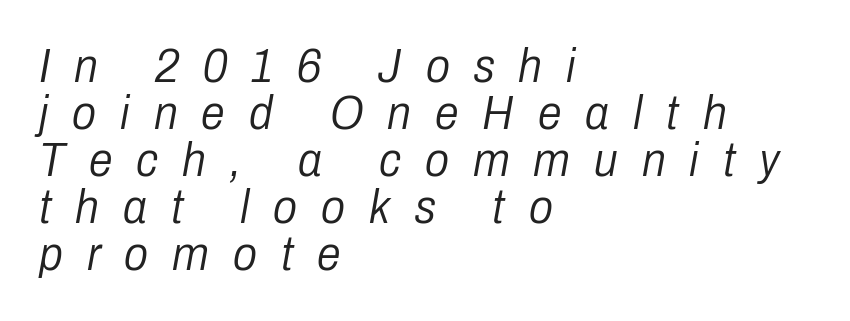
Ink coverage per letter is moderate at most. A student would call this left alignment; a typographer would say flush left, rag right. The space directly below the letters is spotless. The typography opts for an oblique posture over an upright one. Notice how descenders almost collide with the ascenders below — that's tight leading. The rendering uses natural spacing where letterforms have individual widths.
